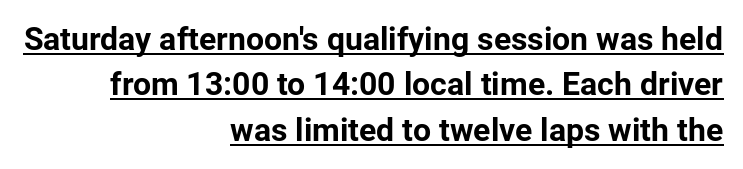
Q: Is the text bold? A: Yes.
Q: Is the text italic (slanted)? A: No, it is upright.
Q: Is the typeface a serif or a sans-serif typeface? A: Sans-serif.
Q: Is the text underlined? A: Yes.
Q: How is the paragraph aligned? A: Right-aligned.
Q: Is the spacing between letters normal or unusually wide? A: Normal.
Q: Is the spacing between lines tight, normal or loose? A: Normal.
Q: Width (condensed, normal, or wide)? A: Normal.
Q: Stroke contrast? A: Low.
Q: x-height? A: Medium.
Q: Monospaced? A: No.
